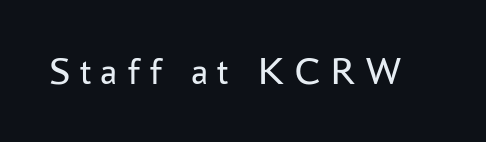
The image shows 39 px regular-weight sans-serif type, upright; set unusually wide letter spacing (+0.24 em), not underlined; low stroke contrast and a medium x-height.
